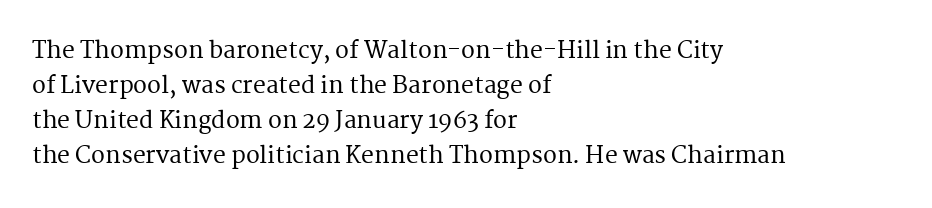
Q: Is the text italic (slanted)? A: No, it is upright.
Q: Is the text underlined? A: No.
Q: How is the paragraph aligned? A: Left-aligned.
Q: Is the spacing between letters normal or unusually wide? A: Normal.
Q: Is the spacing between lines tight, normal or loose? A: Normal.
